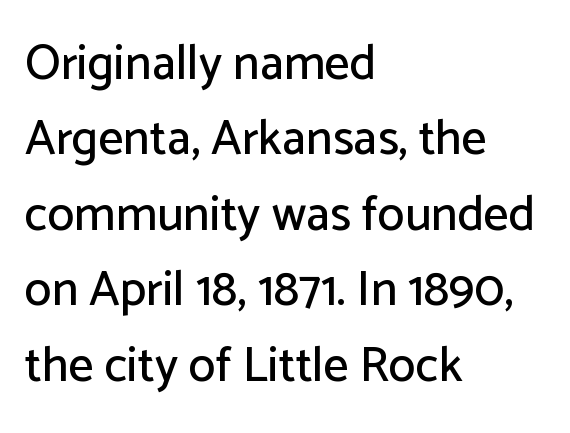
The image shows 49 px sans-serif type, upright; set left-aligned, normal line spacing (1.54x), normal letter spacing, not underlined; low stroke contrast and a medium x-height.
